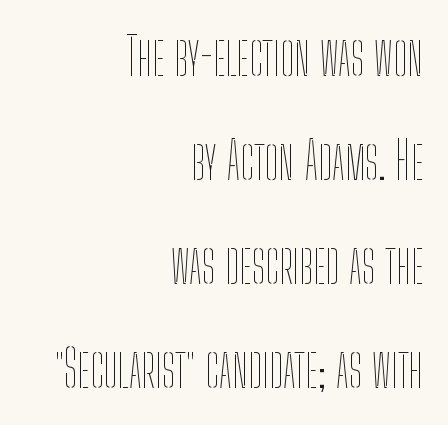
Upright lettering throughout. Quick note: interline space is abundant. Think standard paragraph weight, or any step lighter than that. These lines are rendered in a variable-pitch font.
